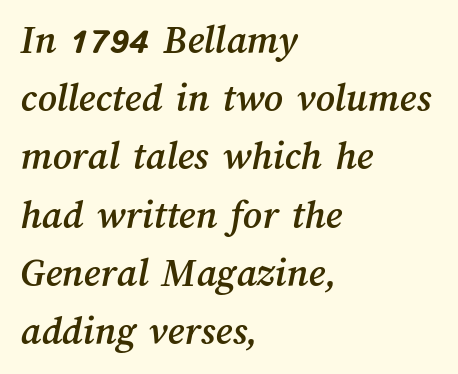
Students, observe: this is what conventionally led text looks like. Line starts are locked; line ends wander. Tracking value appears to be zero — textbook default spacing. The glyphs are unaccompanied by any horizontal stroke below them.
